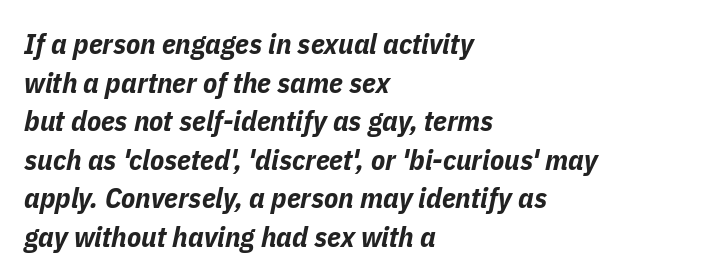
A normal amount of white space separates one row of letters from the next. The gap between lines stays unmarked. Strong, thick strokes mark this as bold type. Would a proofreader flag this as italicized? Yes. Each letter keeps its own natural width here, so spacing adapts to shape. Line beginnings align vertically; line endings do not.
